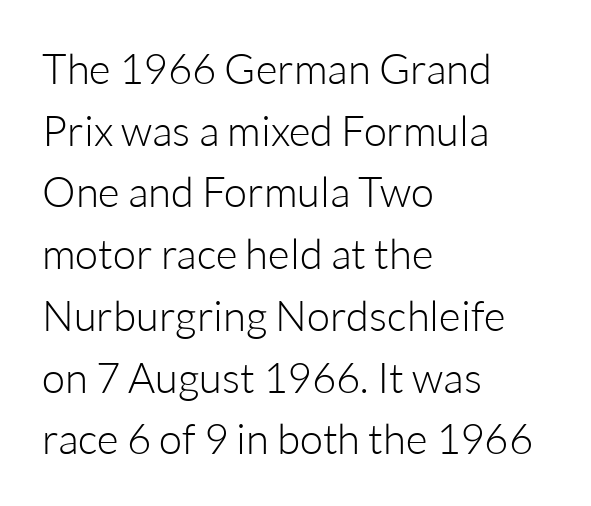
The image shows 42 px light sans-serif type, upright; set left-aligned, normal line spacing (1.47x), normal letter spacing, not underlined; low stroke contrast and a medium x-height.
